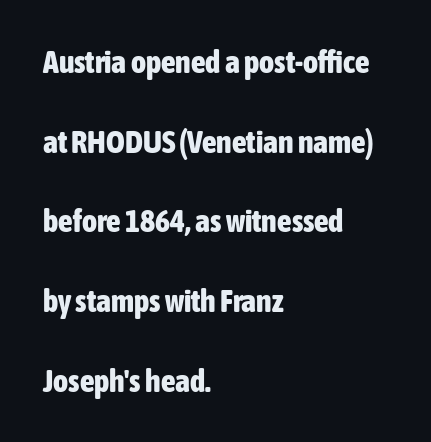
Q: Is the text bold? A: Yes.
Q: Is the text italic (slanted)? A: No, it is upright.
Q: Is the typeface a serif or a sans-serif typeface? A: Sans-serif.
Q: Is the text underlined? A: No.
Q: How is the paragraph aligned? A: Left-aligned.
Q: Is the spacing between letters normal or unusually wide? A: Normal.
Q: Is the spacing between lines tight, normal or loose? A: Loose.
Q: Width (condensed, normal, or wide)? A: Condensed.
Q: Stroke contrast? A: Low.
Q: x-height? A: Medium.
Q: Monospaced? A: No.
